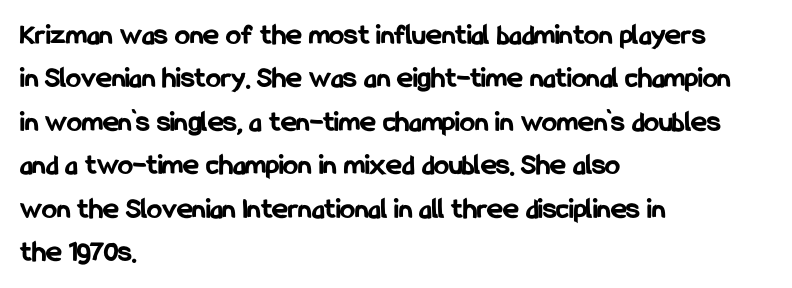
These lines are set flush left with a ragged right edge. The letters stand upright; this is a roman face. Chunky letters — that's bold for sure. Is this a fixed-width face? No — the glyphs have proportional, varying widths. The letters sit at their default tracking, neither squeezed nor spread.
